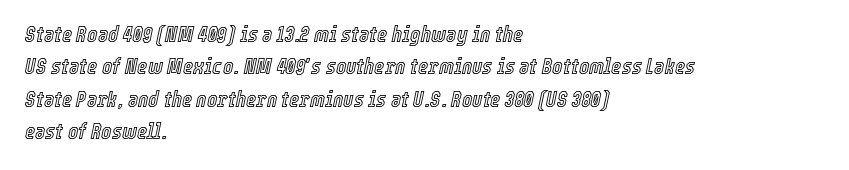
Visually the block forms a straight wall on the left and a jagged coastline on the right. There's an unmistakable incline to the writing here. The letterforms sit shoulder to shoulder at normal distance. The rendering uses a moderate line-height, typical for paragraphs. Nobody drew a line under any word here.
